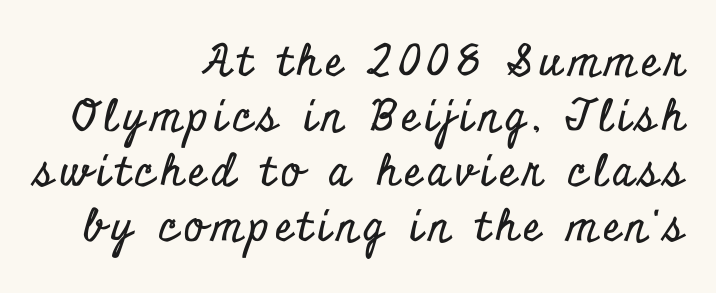
If you drew a ruler down the right edge, every line would touch it. Plain, unruled lines of type. The vertical gap from one line to the next is medium. The passage shown is typeset with a serif family.
